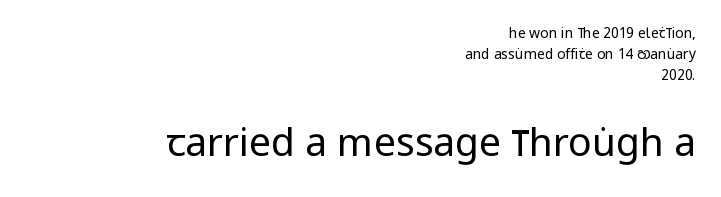
The image shows 39 px regular-weight, condensed sans-serif type, upright; set right-aligned, normal line spacing (1.51x), normal letter spacing, not underlined; the second (bottom) block is 2.79x larger; low stroke contrast and a large x-height.
